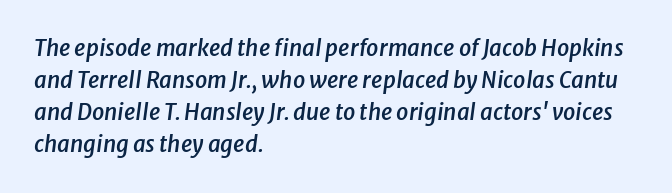
No word sits above an underline. Compared with a centered layout, this one pins lines to the left instead. A typesetter would call this zero additional tracking. Successive baselines arrive at the customary interval.
